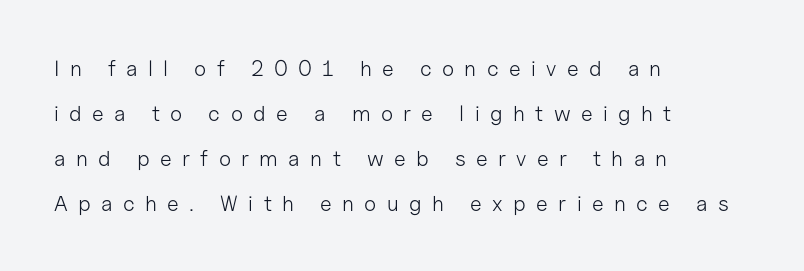
Q: Is the text bold? A: No.
Q: Is the text italic (slanted)? A: No, it is upright.
Q: Is the text underlined? A: No.
Q: How is the paragraph aligned? A: Left-aligned.
Q: Is the spacing between letters normal or unusually wide? A: Unusually wide.
Q: Is the spacing between lines tight, normal or loose? A: Loose.
